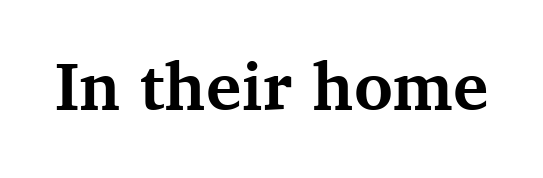
Q: Is the text bold? A: Yes.
Q: Is the text italic (slanted)? A: No, it is upright.
Q: Is the typeface a serif or a sans-serif typeface? A: Serif.
Q: Is the text underlined? A: No.
Q: Is the spacing between letters normal or unusually wide? A: Normal.
Q: Width (condensed, normal, or wide)? A: Normal.
Q: Stroke contrast? A: Medium.
Q: x-height? A: Medium.
Q: Monospaced? A: No.
